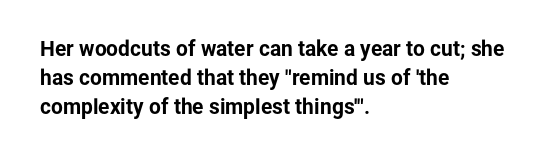
The image shows 21 px bold type, upright; set left-aligned, normal line spacing (1.37x), normal letter spacing, not underlined.
